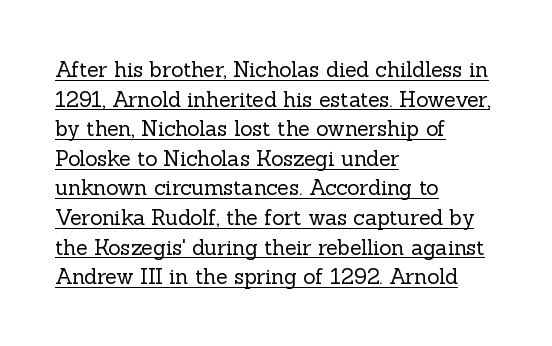
Glyph-to-glyph distance matches everyday printed text. Unbolded letterforms with no extra heft. This is underlined copy, the kind a proofreader might mark for attention. The axis of the letterforms is exactly vertical. Regarding leading, the lines here are spaced in the standard way.
